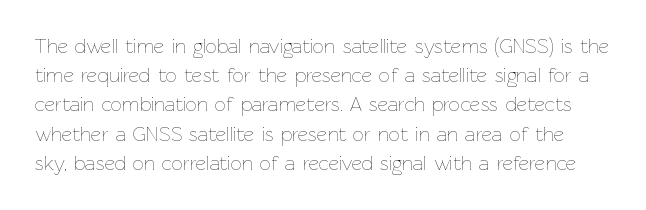
Students, observe: this is what conventionally led text looks like. This sample uses an upright cut, with every glyph sitting square on the baseline. These lines keep a tight, regular rhythm from letter to letter. A bare baseline throughout the passage. Compared with a typical body face, this is equally light or lighter still.
